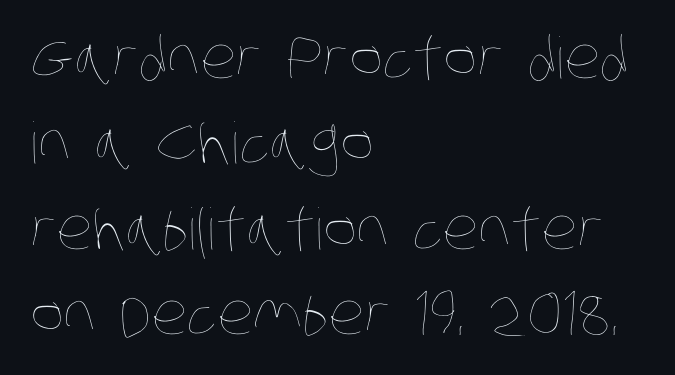
{"bold": "no", "weight": "thin", "width": "condensed", "stroke_contrast": "low", "x_height": "large", "monospaced": "no", "underline": "no", "align": "left", "line_spacing": "normal", "line_spacing_ratio": 1.5, "letter_spacing": "normal", "letter_spacing_em": 0.0, "glyph_px": 57}
